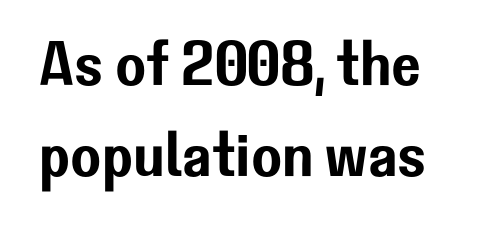
Q: Is the text italic (slanted)? A: No, it is upright.
Q: Is the typeface a serif or a sans-serif typeface? A: Sans-serif.
Q: Is the text underlined? A: No.
Q: Is the spacing between letters normal or unusually wide? A: Normal.
Q: Is the spacing between lines tight, normal or loose? A: Normal.
Q: Width (condensed, normal, or wide)? A: Normal.
Q: Stroke contrast? A: Low.
Q: x-height? A: Medium.
Q: Monospaced? A: No.
